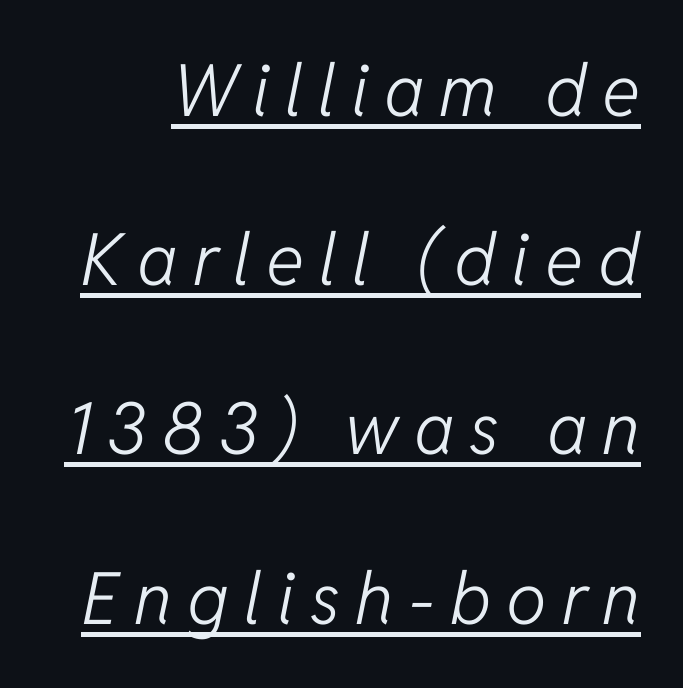
A typographer would call this underscored text. The lettering tilts uniformly, giving the passage an italic look. The gaps between neighbouring characters are conspicuously large. The passage shown stacks its lines with a broad gap.
